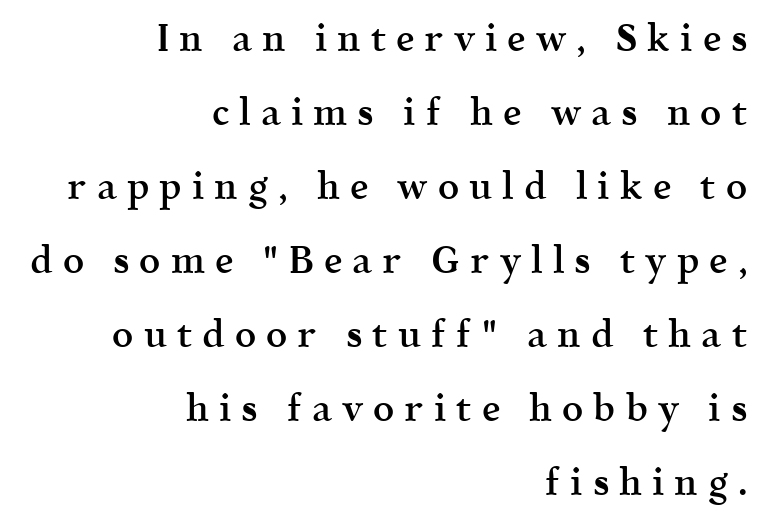
Q: Is the text bold? A: Semi-bold.
Q: Is the text italic (slanted)? A: No, it is upright.
Q: Is the typeface a serif or a sans-serif typeface? A: Serif.
Q: Is the text underlined? A: No.
Q: How is the paragraph aligned? A: Right-aligned.
Q: Is the spacing between letters normal or unusually wide? A: Unusually wide.
Q: Is the spacing between lines tight, normal or loose? A: Loose.
Q: Width (condensed, normal, or wide)? A: Normal.
Q: x-height? A: Medium.
Q: Monospaced? A: No.
